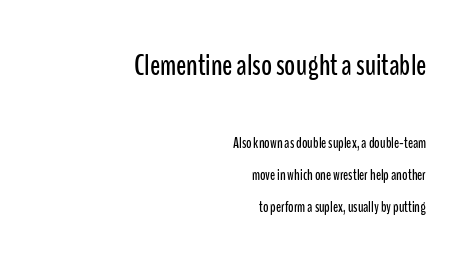
The image shows 30 px condensed sans-serif type, upright; set right-aligned, loose line spacing (2.14x), normal letter spacing, not underlined; the first (top) block is 2.0x larger; low stroke contrast and a medium x-height.
